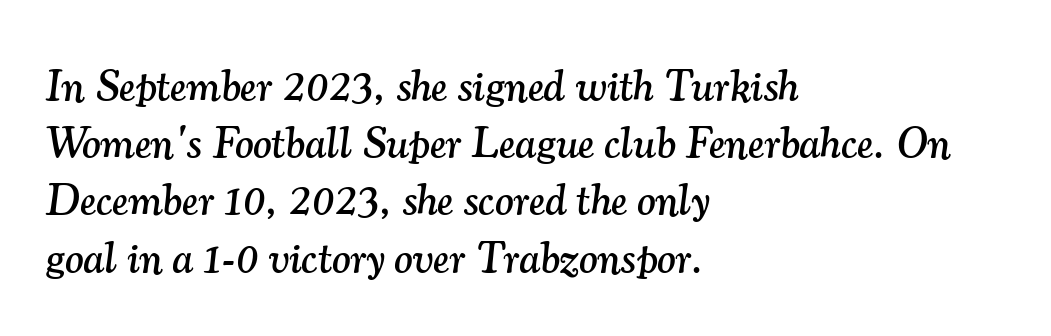
Q: Is the text italic (slanted)? A: Yes, it leans right by about 7 degrees.
Q: Is the typeface a serif or a sans-serif typeface? A: Serif.
Q: Is the text underlined? A: No.
Q: How is the paragraph aligned? A: Left-aligned.
Q: Is the spacing between letters normal or unusually wide? A: Normal.
Q: Is the spacing between lines tight, normal or loose? A: Normal.
Q: Width (condensed, normal, or wide)? A: Normal.
Q: Stroke contrast? A: Medium.
Q: x-height? A: Small.
Q: Monospaced? A: No.
